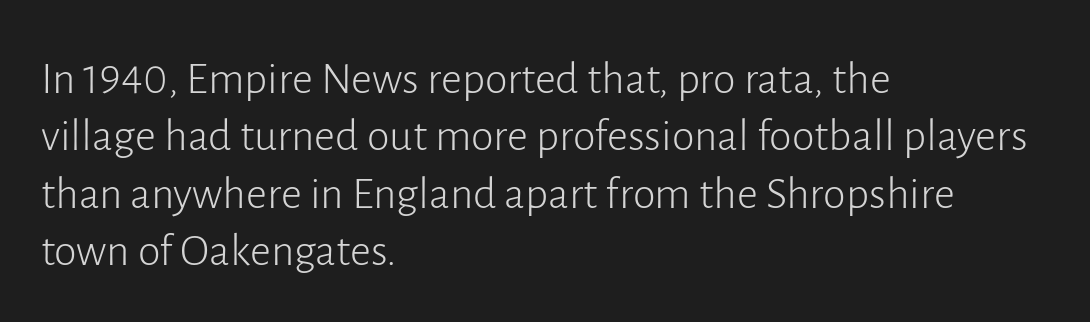
The image shows 46 px light sans-serif type, upright; set left-aligned, normal line spacing (1.25x), normal letter spacing, not underlined; low stroke contrast and a medium x-height.
